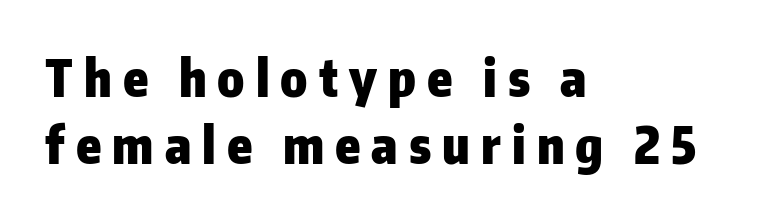
{"serif": "no", "italic": "no", "bold": "yes", "weight": "heavy", "width": "normal", "stroke_contrast": "low", "x_height": "medium", "monospaced": "no", "underline": "no", "align": "left", "line_spacing": "normal", "line_spacing_ratio": 1.35, "letter_spacing": "wide", "letter_spacing_em": 0.22, "glyph_px": 50}
